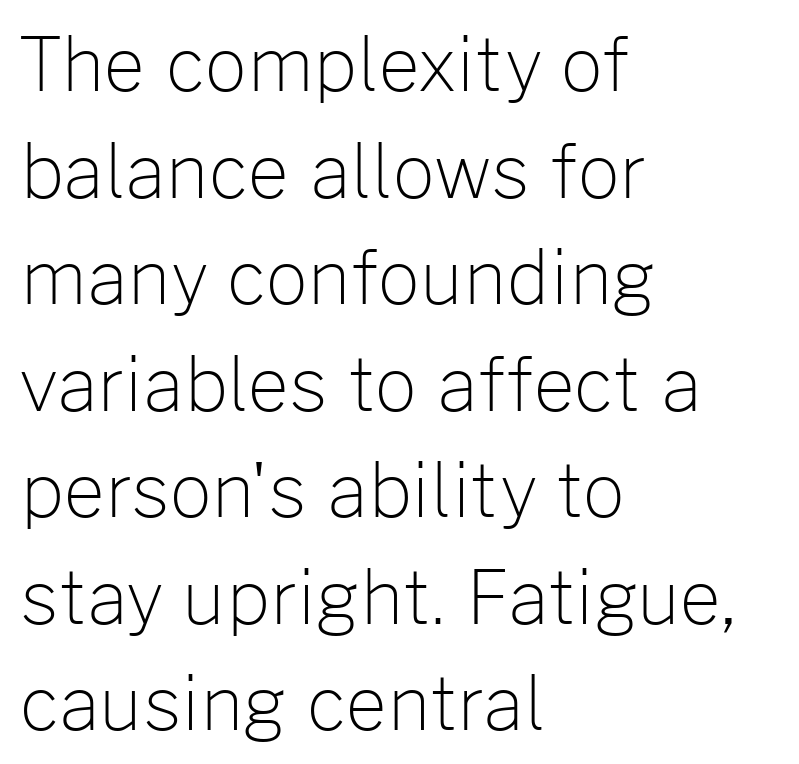
Q: Is the text bold? A: No.
Q: Is the text italic (slanted)? A: No, it is upright.
Q: Is the typeface a serif or a sans-serif typeface? A: Sans-serif.
Q: Is the text underlined? A: No.
Q: How is the paragraph aligned? A: Left-aligned.
Q: Is the spacing between letters normal or unusually wide? A: Normal.
Q: Is the spacing between lines tight, normal or loose? A: Normal.
Q: Width (condensed, normal, or wide)? A: Normal.
Q: Stroke contrast? A: Low.
Q: x-height? A: Medium.
Q: Monospaced? A: No.
